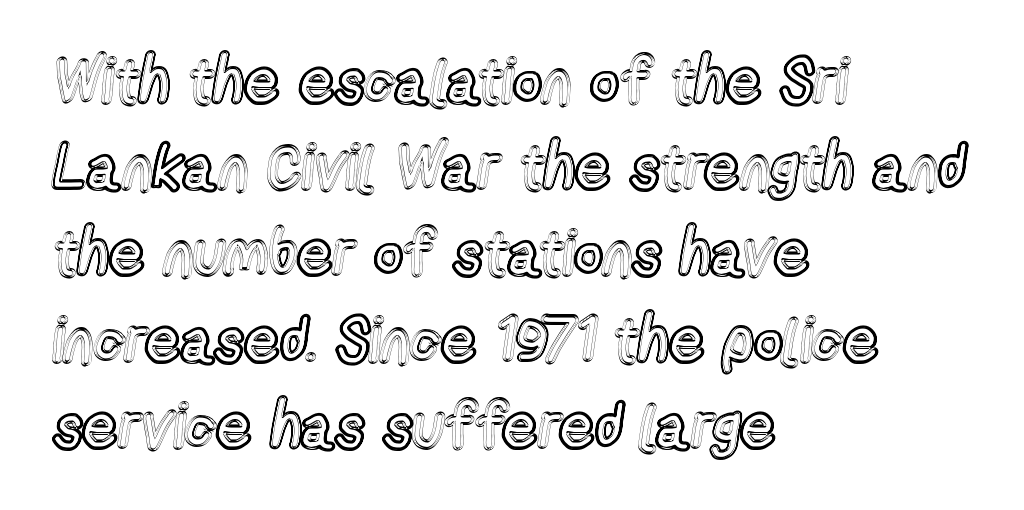
{"width": "condensed", "x_height": "medium", "monospaced": "no", "underline": "no", "align": "left", "line_spacing": "normal", "line_spacing_ratio": 1.39, "letter_spacing": "normal", "letter_spacing_em": 0.0, "glyph_px": 62}
